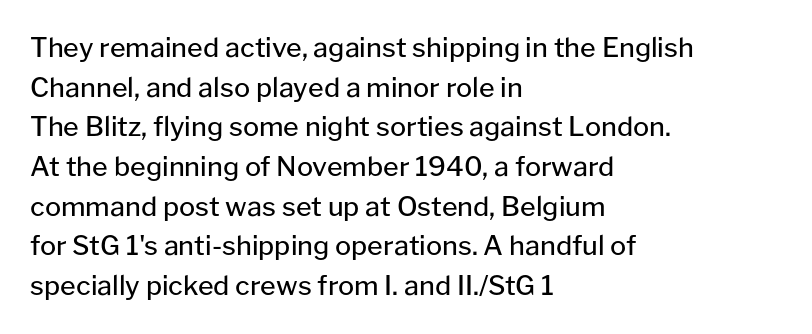
Q: Is the text bold? A: No.
Q: Is the text italic (slanted)? A: No, it is upright.
Q: Is the text underlined? A: No.
Q: How is the paragraph aligned? A: Left-aligned.
Q: Is the spacing between letters normal or unusually wide? A: Normal.
Q: Is the spacing between lines tight, normal or loose? A: Normal.
